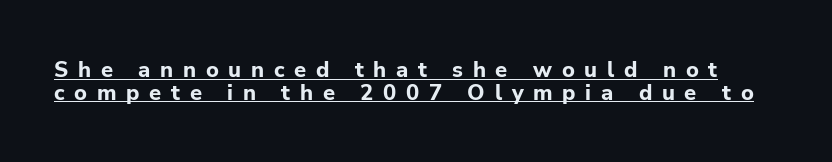
Display-style spreading of the glyphs; the letterfit is very open. Every character sits straight up, as roman type does. The passage shown stacks its lines with hardly any gap. You'd pick this weight for a headline — it's a proper bold.
